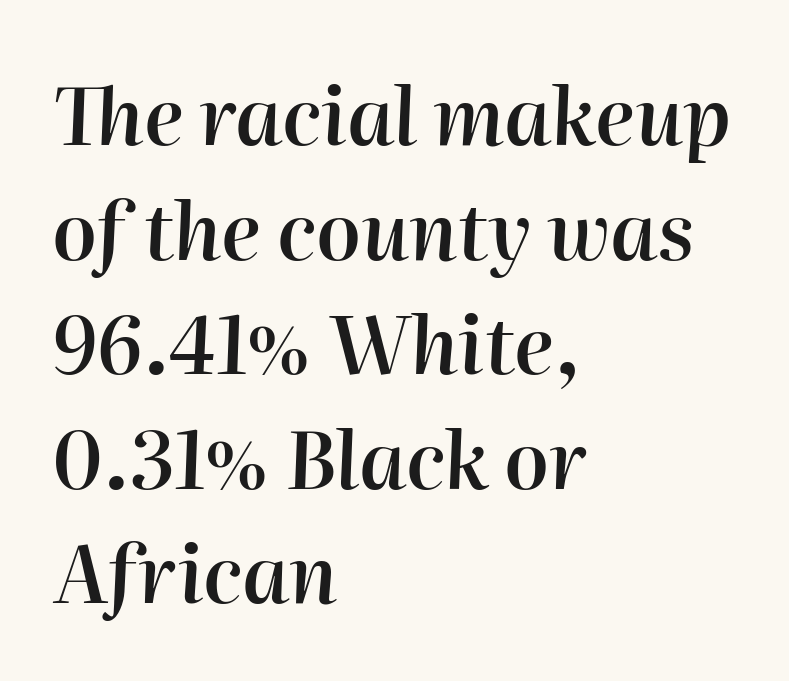
{"italic": "yes", "lean": "right", "slant_degrees": 2, "bold": "semi", "weight": "semibold", "width": "normal", "stroke_contrast": "high", "x_height": "medium", "monospaced": "no", "underline": "no", "align": "left", "line_spacing": "normal", "line_spacing_ratio": 1.45, "letter_spacing": "normal", "letter_spacing_em": 0.0, "glyph_px": 79}
